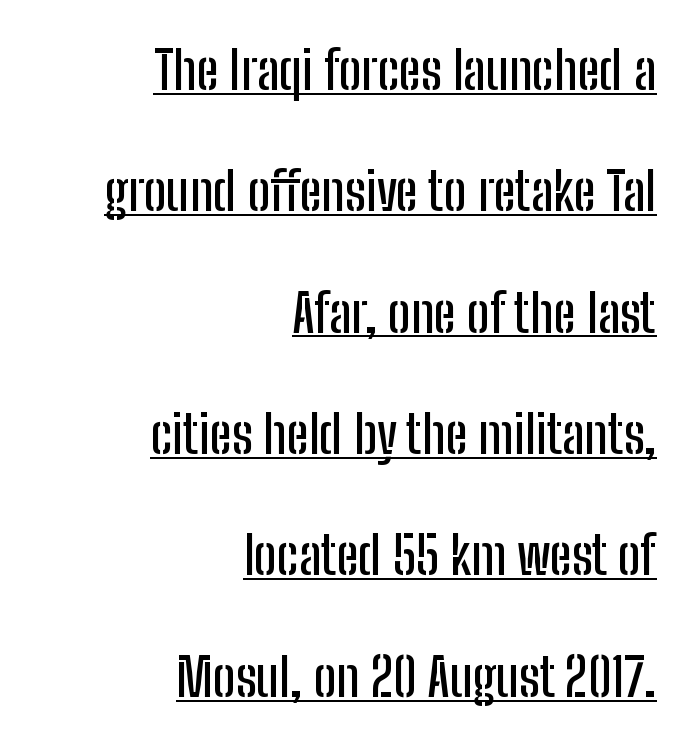
The image shows 53 px condensed sans-serif type, upright; set right-aligned, loose line spacing (2.29x), normal letter spacing, underlined; low stroke contrast and a medium x-height.
